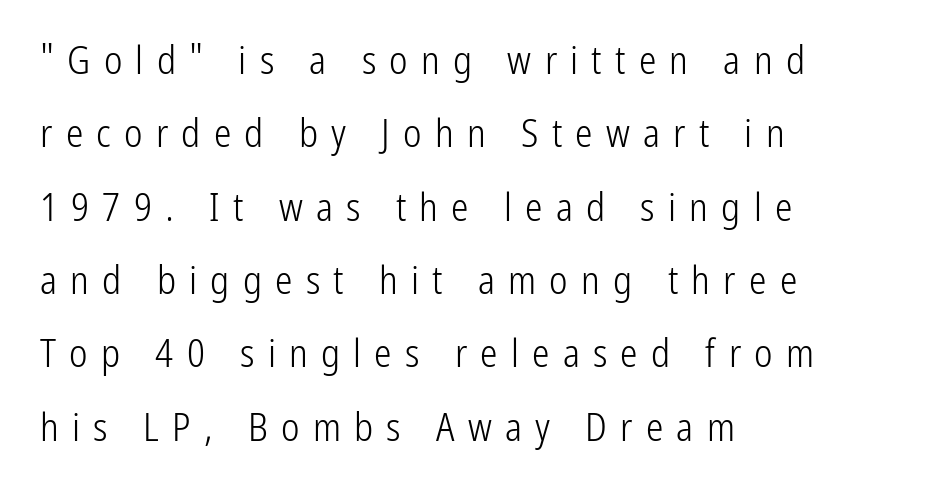
Q: Is the text bold? A: No.
Q: Is the text italic (slanted)? A: No, it is upright.
Q: Is the typeface a serif or a sans-serif typeface? A: Sans-serif.
Q: Is the text underlined? A: No.
Q: How is the paragraph aligned? A: Left-aligned.
Q: Is the spacing between letters normal or unusually wide? A: Unusually wide.
Q: Width (condensed, normal, or wide)? A: Condensed.
Q: Stroke contrast? A: Low.
Q: x-height? A: Medium.
Q: Monospaced? A: No.
